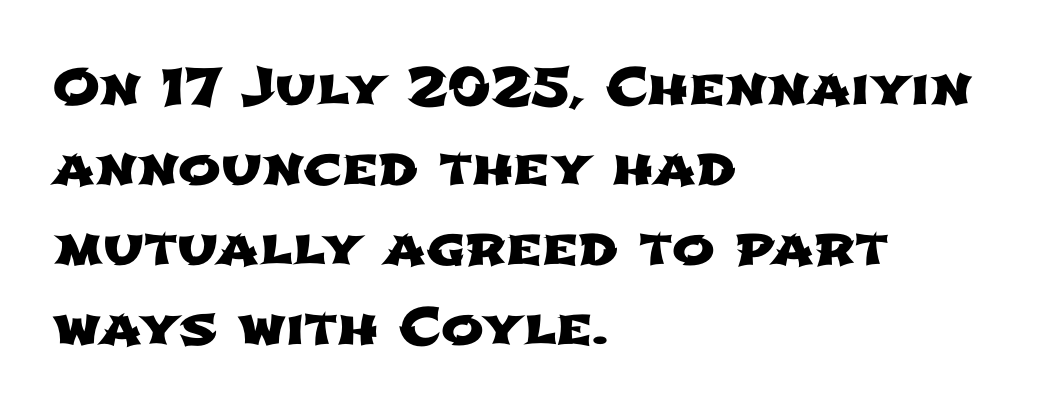
{"serif": "no", "width": "wide", "stroke_contrast": "low", "x_height": "medium", "monospaced": "no", "underline": "no", "align": "left", "line_spacing": "normal", "line_spacing_ratio": 1.57, "letter_spacing": "normal", "letter_spacing_em": 0.0, "glyph_px": 51}
